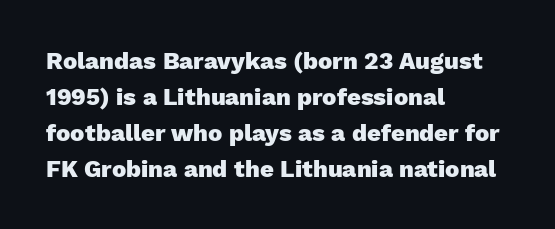
These lines are set flush left with a ragged right edge. Upright lettering throughout. Compared with typical body copy, the letter spacing here is the same. The line-height multiplier appears to be the usual default.
